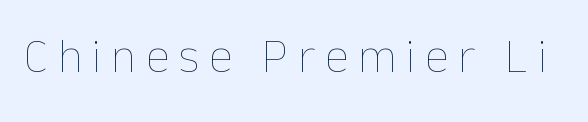
Notice how the stems are strictly vertical — no italics here. No extra ink here — the face is not bold. Looks like regular typesetting: each glyph gets only the width it needs. Is the letter spacing exaggerated? Yes — the characters are pushed far apart.
